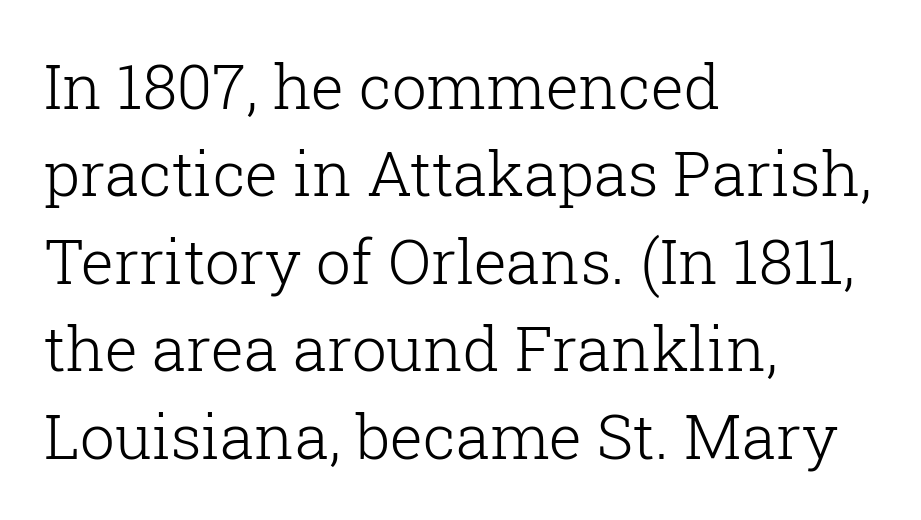
The image shows 62 px light serif type, upright; set left-aligned, normal line spacing (1.41x), normal letter spacing, not underlined; low stroke contrast and a medium x-height.
